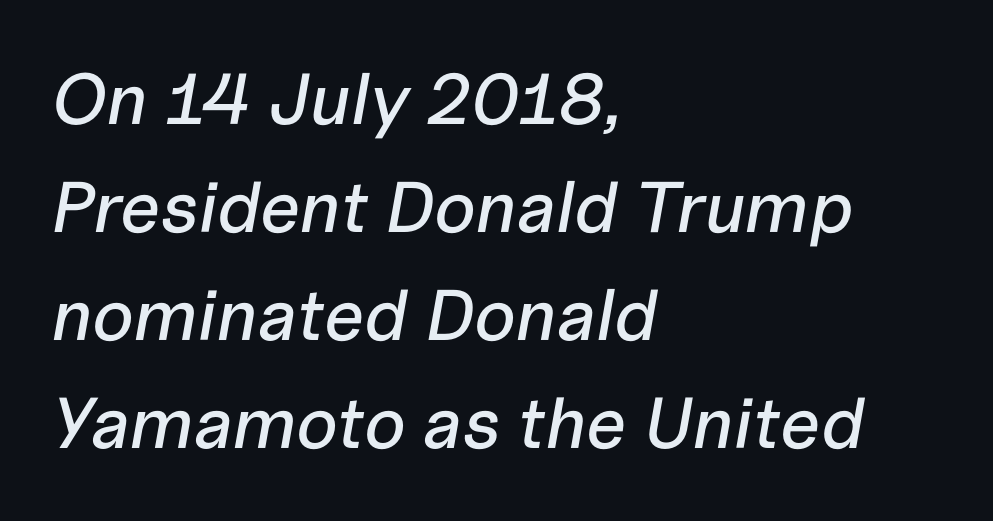
Q: Is the text italic (slanted)? A: Yes, it leans right by about 10 degrees.
Q: Is the text underlined? A: No.
Q: How is the paragraph aligned? A: Left-aligned.
Q: Is the spacing between letters normal or unusually wide? A: Normal.
Q: Is the spacing between lines tight, normal or loose? A: Normal.
Q: Width (condensed, normal, or wide)? A: Normal.
Q: Stroke contrast? A: Low.
Q: x-height? A: Medium.
Q: Monospaced? A: No.
